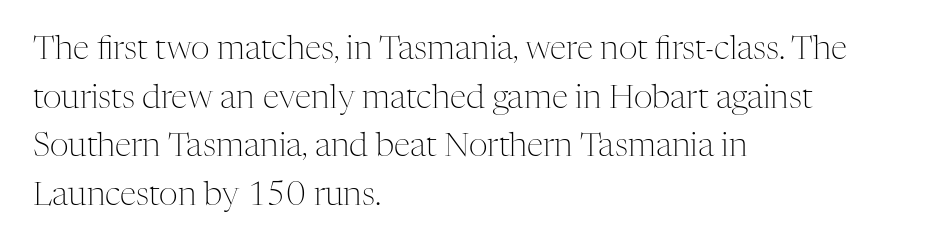
What's the leading like? Ordinary, nothing unusual. Style check: upright. Has an underline been added? It has not. No chunkiness to these letters — they're not bold. The font family rendered here belongs to the serif group.
